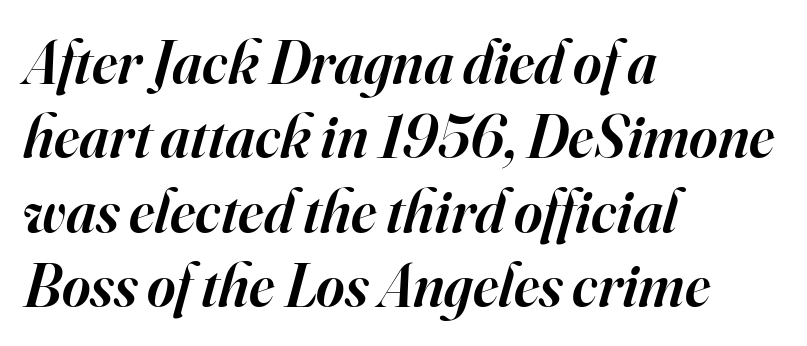
You could not count columns in this text — the font is proportionally spaced. A typesetter would mark this as italic. What stands out about the letter spacing? Nothing — it is the standard amount. Typesetter's note: demi weight, one step under bold.
